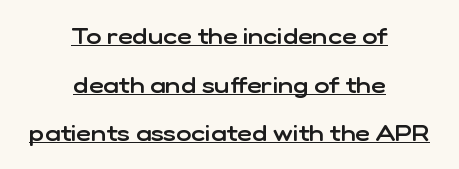
Q: Is the text bold? A: Semi-bold.
Q: Is the text italic (slanted)? A: No, it is upright.
Q: Is the text underlined? A: Yes.
Q: How is the paragraph aligned? A: Centered.
Q: Is the spacing between letters normal or unusually wide? A: Normal.
Q: Is the spacing between lines tight, normal or loose? A: Loose.
